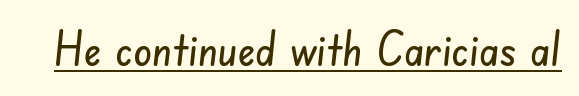
Q: Is the typeface a serif or a sans-serif typeface? A: Sans-serif.
Q: Is the text underlined? A: Yes.
Q: Is the spacing between letters normal or unusually wide? A: Normal.
Q: Width (condensed, normal, or wide)? A: Condensed.
Q: Stroke contrast? A: Low.
Q: x-height? A: Small.
Q: Monospaced? A: No.
